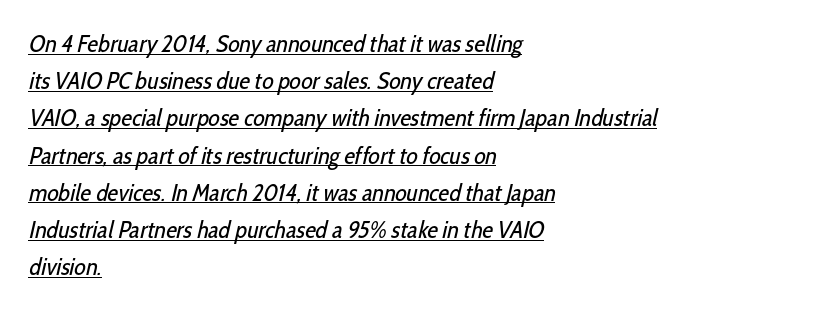
The image shows 24 px text type; set left-aligned, normal line spacing (1.55x), normal letter spacing, underlined.
